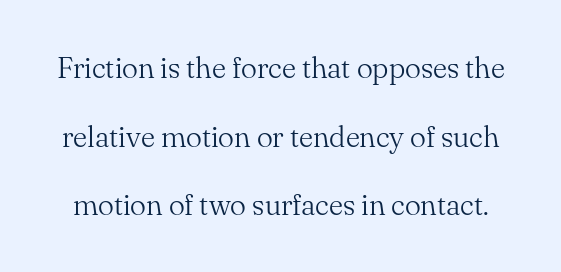
{"serif": "yes", "italic": "no", "bold": "no", "weight": "light", "width": "normal", "stroke_contrast": "medium", "x_height": "small", "monospaced": "no", "underline": "no", "line_spacing": "loose", "line_spacing_ratio": 2.29, "letter_spacing": "normal", "letter_spacing_em": 0.0, "glyph_px": 30}
